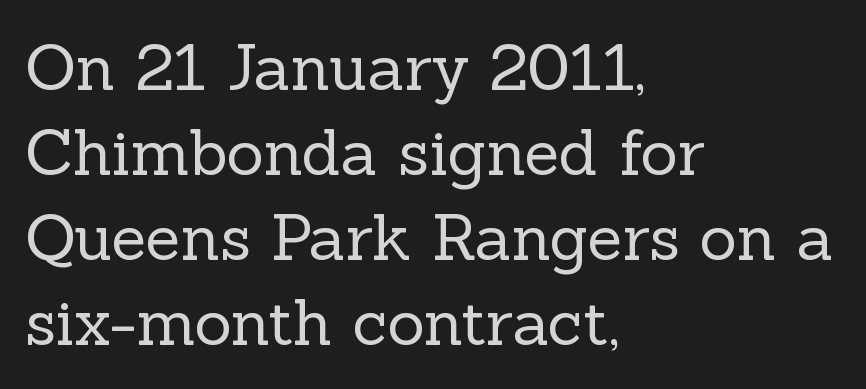
Q: Is the text bold? A: No.
Q: Is the text italic (slanted)? A: No, it is upright.
Q: Is the typeface a serif or a sans-serif typeface? A: Serif.
Q: Is the text underlined? A: No.
Q: How is the paragraph aligned? A: Left-aligned.
Q: Is the spacing between letters normal or unusually wide? A: Normal.
Q: Is the spacing between lines tight, normal or loose? A: Normal.
Q: Width (condensed, normal, or wide)? A: Normal.
Q: x-height? A: Medium.
Q: Monospaced? A: No.
